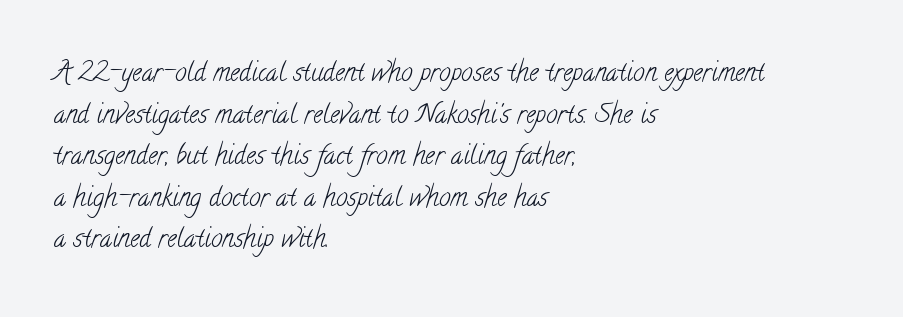
Type without underlining. Casual observation: everything's shoved over to the left. On a weight scale, this lands at 450 or below. These lines sit exactly where default settings would place them. The horizontal fit of the characters is conventional and even.
